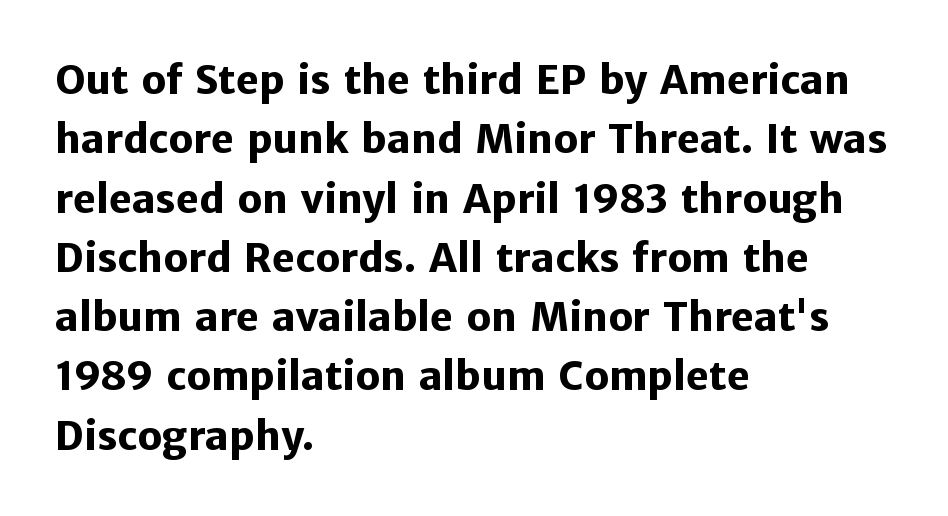
The image shows 39 px heavy sans-serif type, upright; set left-aligned, normal line spacing (1.52x), normal letter spacing, not underlined; low stroke contrast and a medium x-height.
